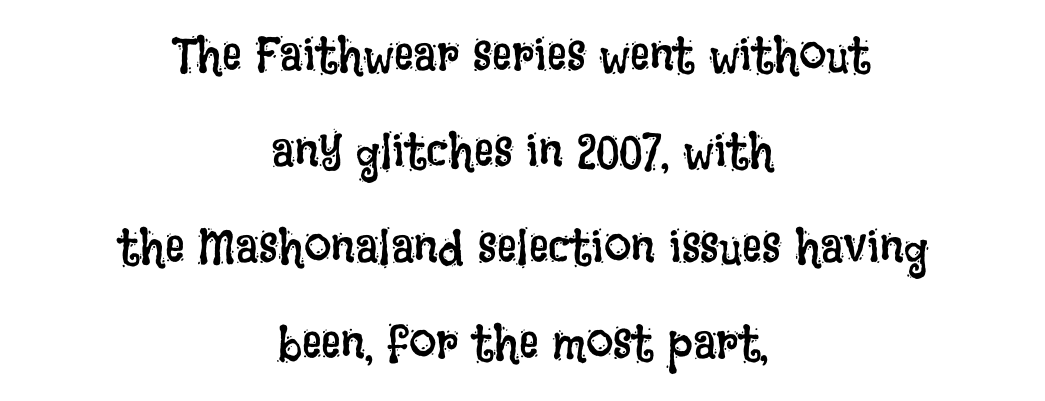
Q: Is the text bold? A: No.
Q: Is the text italic (slanted)? A: No, it is upright.
Q: Is the text underlined? A: No.
Q: How is the paragraph aligned? A: Centered.
Q: Is the spacing between letters normal or unusually wide? A: Normal.
Q: Is the spacing between lines tight, normal or loose? A: Loose.
Q: Width (condensed, normal, or wide)? A: Condensed.
Q: Stroke contrast? A: Low.
Q: x-height? A: Large.
Q: Monospaced? A: No.
